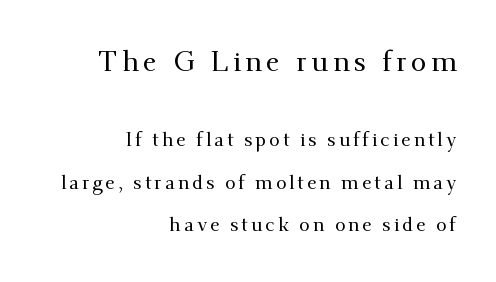
Quick note: not italic, upright. Is there much room between lines? Yes — plenty of vertical air separates them. Teacher's note: observe the even right margin — that is flush-right alignment. The string is rendered with underlining switched off. Typesetter's note — upper block bumped up in size, lower block left smaller.
